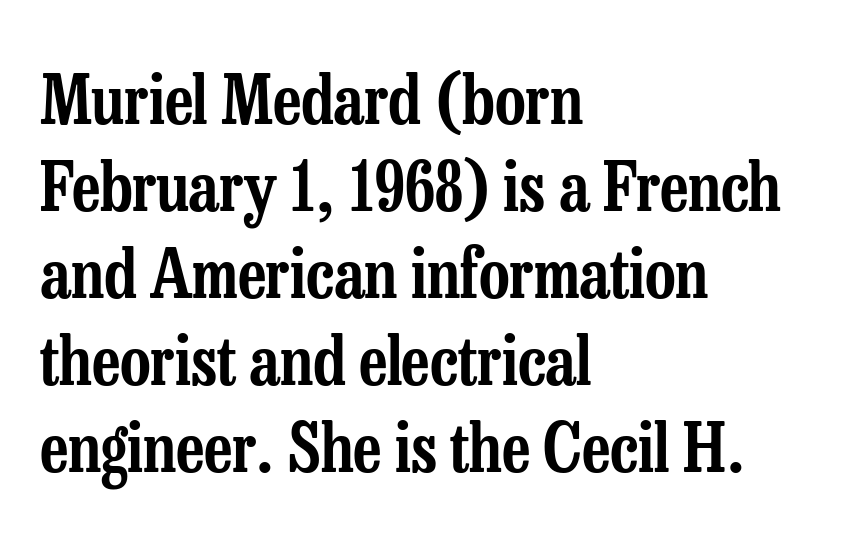
{"serif": "yes", "italic": "no", "width": "condensed", "stroke_contrast": "low", "x_height": "medium", "monospaced": "no", "underline": "no", "align": "left", "line_spacing": "normal", "line_spacing_ratio": 1.3, "letter_spacing": "normal", "letter_spacing_em": 0.0, "glyph_px": 67}
